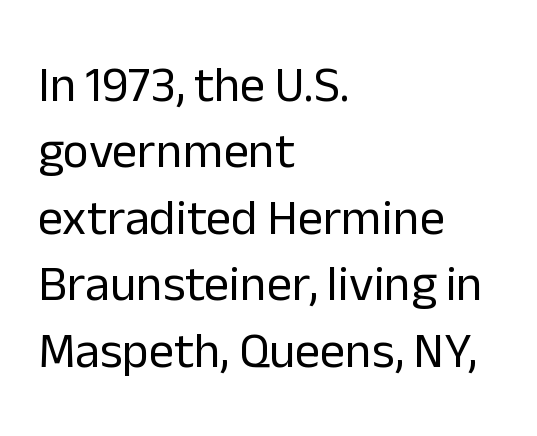
Descender tails drop into unmarked territory. Examine the stroke ends and you'll find no serifs. These lines sit exactly where default settings would place them. Every stem runs plumb, perpendicular to the baseline.
